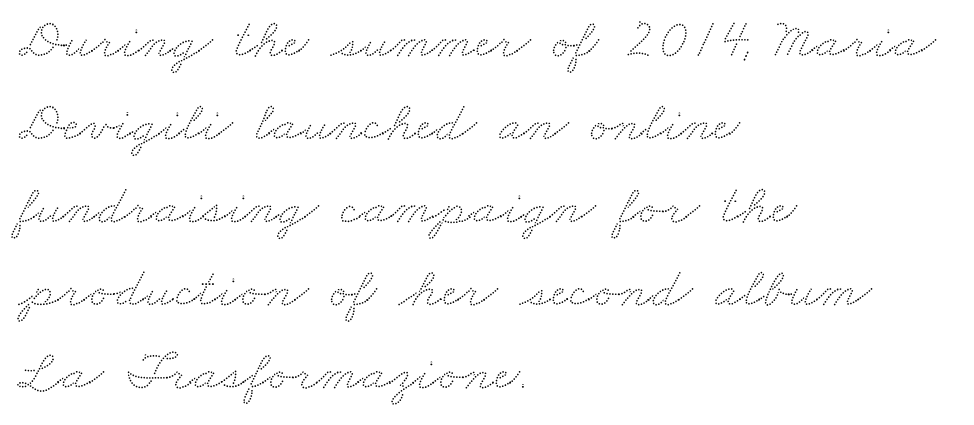
Q: Is the text underlined? A: No.
Q: How is the paragraph aligned? A: Left-aligned.
Q: Is the spacing between letters normal or unusually wide? A: Normal.
Q: Is the spacing between lines tight, normal or loose? A: Normal.
Q: Width (condensed, normal, or wide)? A: Wide.
Q: Stroke contrast? A: Low.
Q: x-height? A: Small.
Q: Monospaced? A: No.
